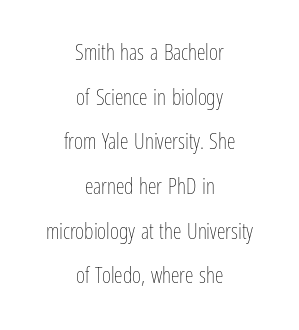
Q: Is the text bold? A: No.
Q: Is the text italic (slanted)? A: No, it is upright.
Q: Is the text underlined? A: No.
Q: How is the paragraph aligned? A: Centered.
Q: Is the spacing between letters normal or unusually wide? A: Normal.
Q: Is the spacing between lines tight, normal or loose? A: Loose.
